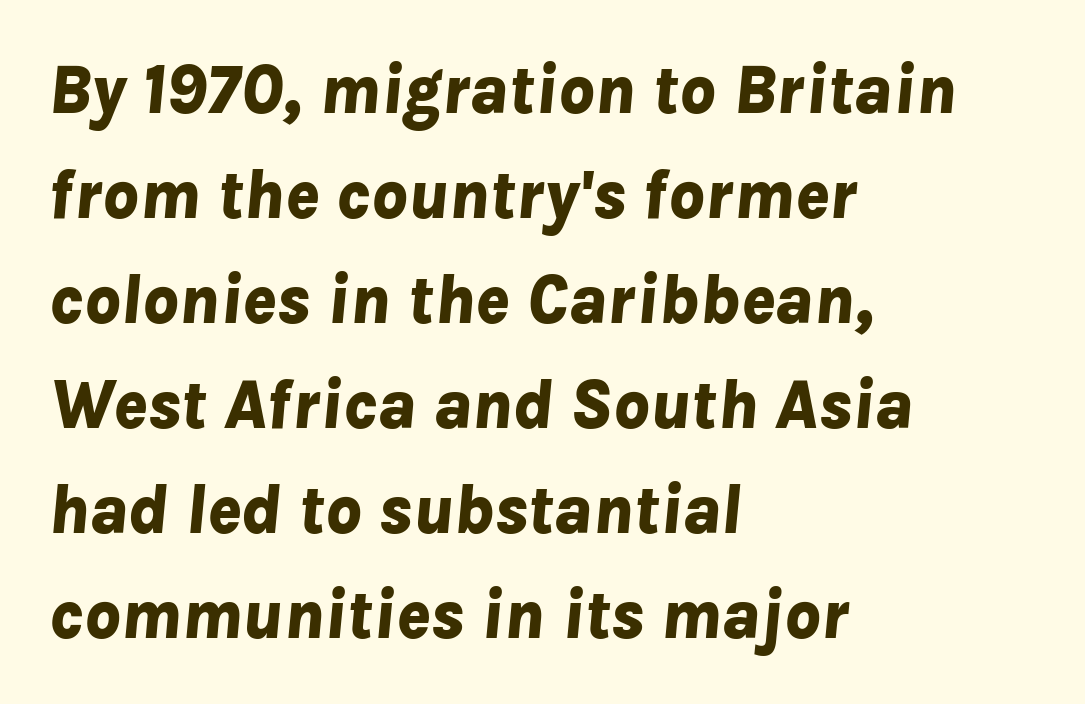
The image shows 70 px bold type, italic (leaning right); set left-aligned, normal line spacing (1.5x), normal letter spacing, not underlined; low stroke contrast and a medium x-height.
